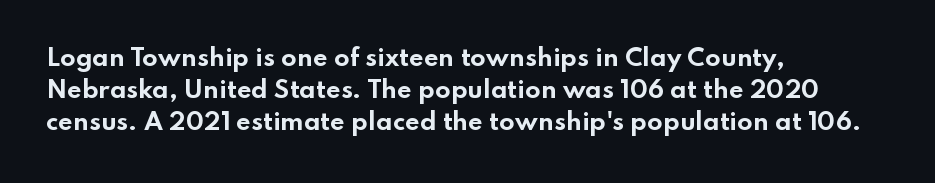
Teacher's note: observe the even left margin — that is flush-left alignment. Tracking here is standard; glyphs follow each other at the usual distance. Horizontal bands of white between lines are of average thickness. Is the type bold? Yes — the strokes are clearly thick and heavy. This is the regular roman posture of the typeface.
